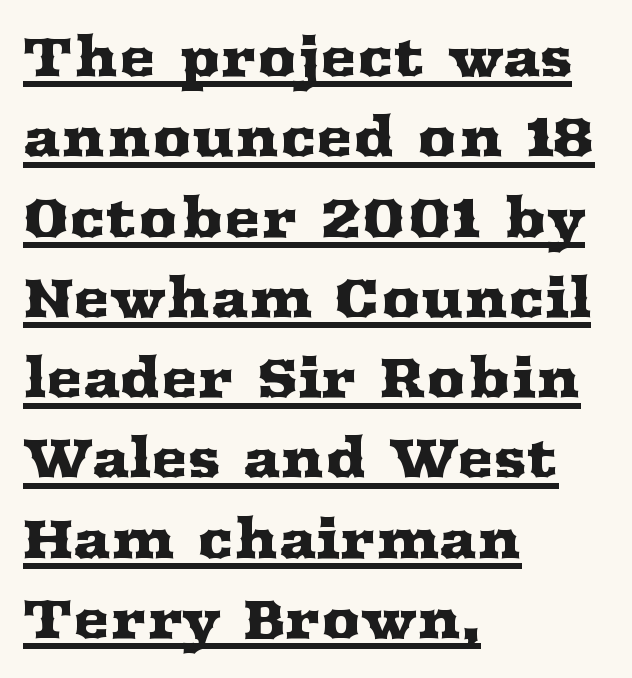
{"serif": "yes", "italic": "no", "width": "wide", "stroke_contrast": "medium", "x_height": "medium", "monospaced": "no", "underline": "yes", "align": "left", "line_spacing": "normal", "line_spacing_ratio": 1.46, "letter_spacing": "normal", "letter_spacing_em": 0.0, "glyph_px": 55}
